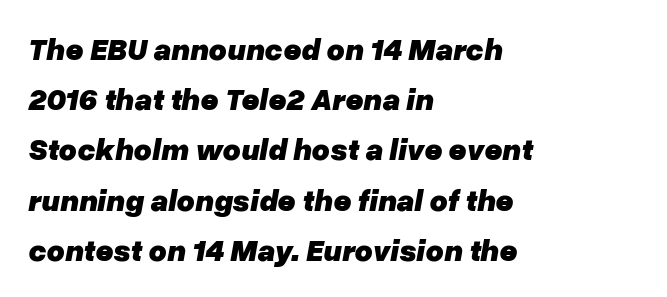
The image shows 31 px heavy type, italic (leaning right); set left-aligned, normal line spacing (1.62x), normal letter spacing, not underlined; low stroke contrast and a medium x-height.
